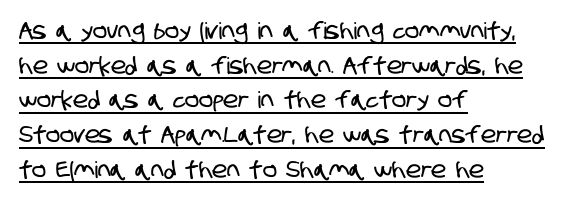
The rendered words wear a rule along their underside. The designer left line spacing at the default. Casual observation: everything's shoved over to the left. The letterforms sit shoulder to shoulder at normal distance.
